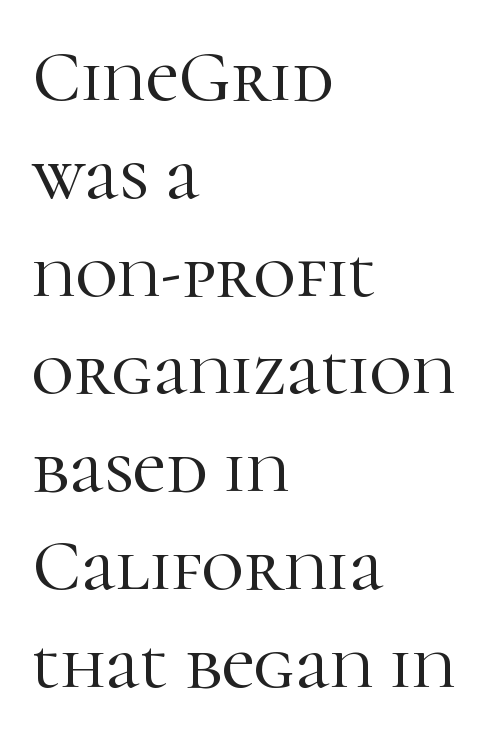
{"serif": "yes", "italic": "no", "width": "normal", "stroke_contrast": "high", "x_height": "medium", "monospaced": "no", "underline": "no", "align": "left", "line_spacing": "normal", "line_spacing_ratio": 1.34, "letter_spacing": "normal", "letter_spacing_em": 0.0, "glyph_px": 73}
